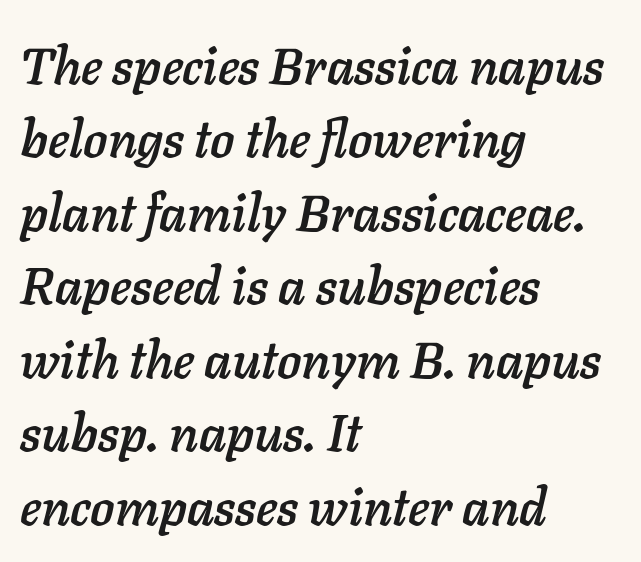
{"italic": "yes", "lean": "right", "slant_degrees": 11, "width": "normal", "stroke_contrast": "low", "x_height": "medium", "monospaced": "no", "underline": "no", "align": "left", "line_spacing": "normal", "line_spacing_ratio": 1.44, "letter_spacing": "normal", "letter_spacing_em": 0.0, "glyph_px": 51}
